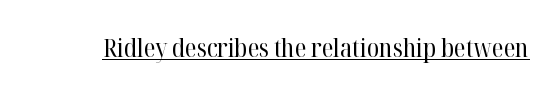
{"italic": "no", "bold": "no", "underline": "yes", "letter_spacing": "normal", "letter_spacing_em": 0.0, "glyph_px": 25}
